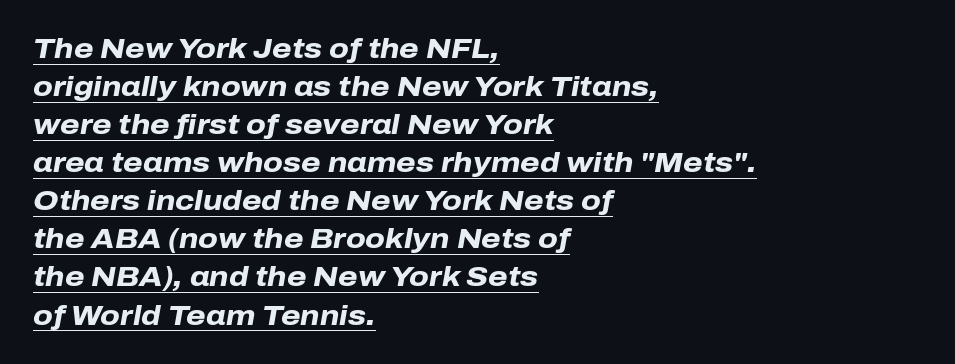
The image shows 28 px heavy type, italic (leaning right); set left-aligned, normal line spacing (1.36x), normal letter spacing, underlined; low stroke contrast and a medium x-height.
